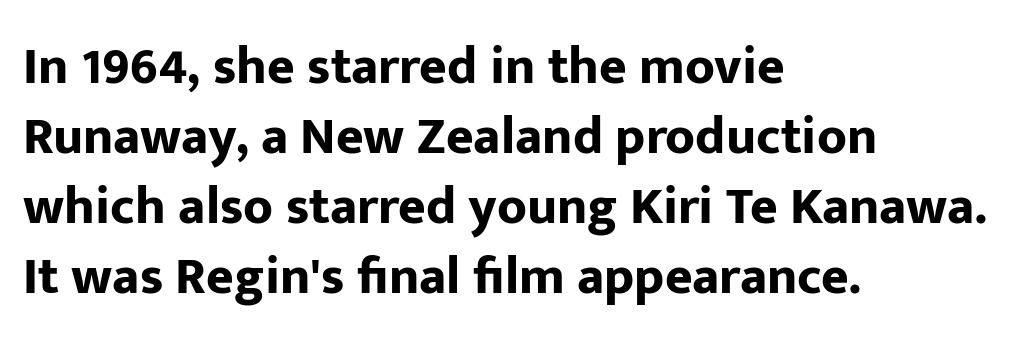
{"serif": "no", "italic": "no", "bold": "yes", "weight": "bold", "width": "normal", "stroke_contrast": "low", "x_height": "medium", "monospaced": "no", "underline": "no", "align": "left", "line_spacing": "normal", "line_spacing_ratio": 1.32, "letter_spacing": "normal", "letter_spacing_em": 0.0, "glyph_px": 53}
